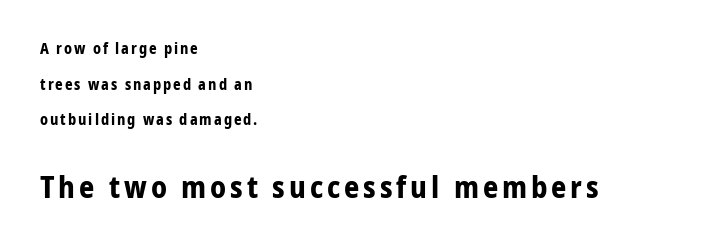
Q: Is the text bold? A: Yes.
Q: Is the text italic (slanted)? A: No, it is upright.
Q: Is the typeface a serif or a sans-serif typeface? A: Sans-serif.
Q: Is the text underlined? A: No.
Q: How is the paragraph aligned? A: Left-aligned.
Q: Is the spacing between lines tight, normal or loose? A: Loose.
Q: Which block of text is set in a larger size, the first (top) or the second (bottom)? A: The second (bottom) one.
Q: Width (condensed, normal, or wide)? A: Normal.
Q: Stroke contrast? A: Low.
Q: x-height? A: Medium.
Q: Monospaced? A: No.
